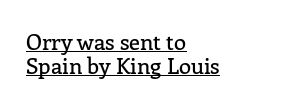
A roman cut, with each character standing at attention. No extra tracking has been applied to these lines. Each new line begins almost immediately beneath the previous one. The text block is weighted toward the left margin, trailing off unevenly rightward. Glance below the letters and you will spot a drawn line.
